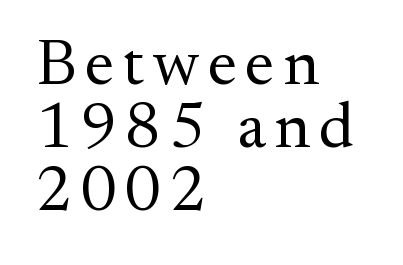
The image shows 65 px regular-weight serif type, upright; set left-aligned, tight line spacing (0.97x), not underlined; medium stroke contrast and a small x-height.
